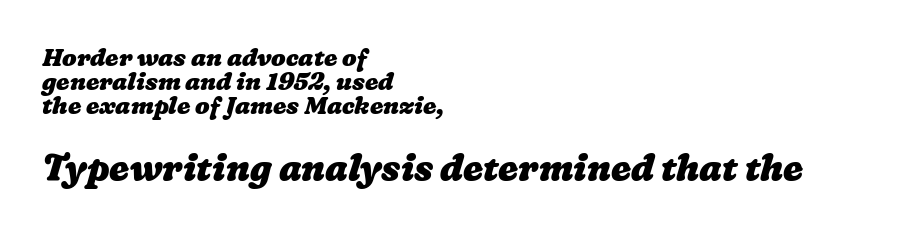
Tracking here is standard; glyphs follow each other at the usual distance. Check the space under the baseline: it is left empty. Type size steps up from the first block to the second. Heavy, bold letterforms.
